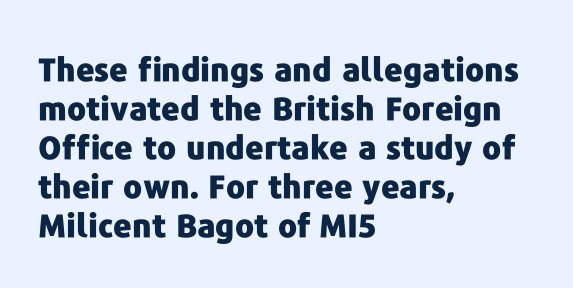
{"serif": "no", "italic": "no", "bold": "yes", "weight": "heavy", "width": "normal", "stroke_contrast": "low", "x_height": "medium", "monospaced": "no", "underline": "no", "align": "left", "line_spacing_ratio": 1.22, "letter_spacing": "normal", "letter_spacing_em": 0.0, "glyph_px": 32}
